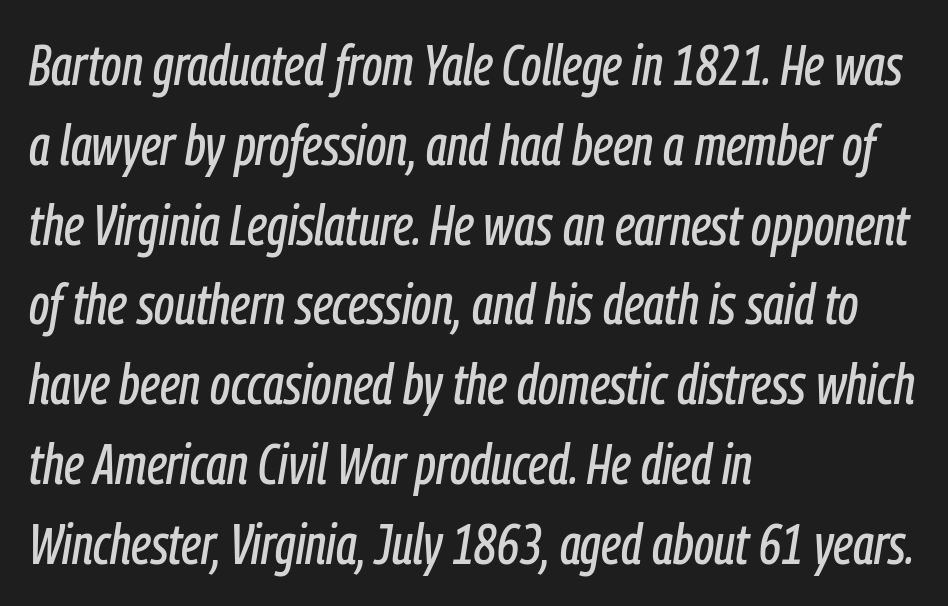
{"italic": "yes", "lean": "right", "slant_degrees": 9, "width": "condensed", "stroke_contrast": "low", "x_height": "medium", "monospaced": "no", "underline": "no", "align": "left", "line_spacing": "normal", "line_spacing_ratio": 1.4, "letter_spacing": "normal", "letter_spacing_em": 0.0, "glyph_px": 57}
